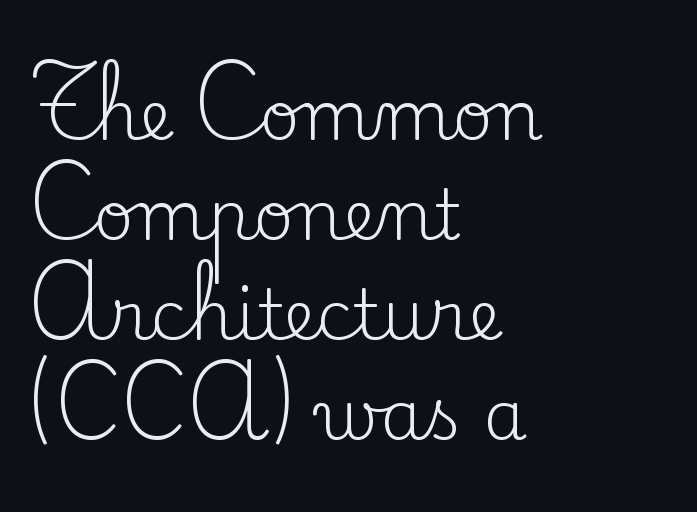
Honestly, there is no underline to notice here at all. If you drew a ruler down the left edge, every line would touch it. The leading is moderate, giving the passage an even texture. Looks like regular typesetting: each glyph gets only the width it needs. These lines keep a tight, regular rhythm from letter to letter.
